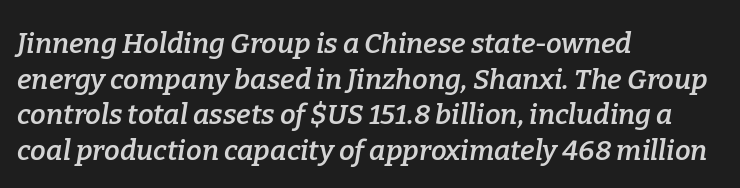
Q: Is the text bold? A: Semi-bold.
Q: Is the text italic (slanted)? A: Yes, it leans right by about 9 degrees.
Q: Is the typeface a serif or a sans-serif typeface? A: Serif.
Q: Is the text underlined? A: No.
Q: How is the paragraph aligned? A: Left-aligned.
Q: Is the spacing between letters normal or unusually wide? A: Normal.
Q: Is the spacing between lines tight, normal or loose? A: Normal.
Q: Width (condensed, normal, or wide)? A: Normal.
Q: Stroke contrast? A: Low.
Q: x-height? A: Medium.
Q: Monospaced? A: No.
